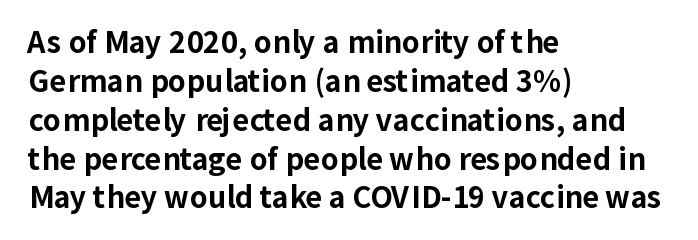
The designer left line spacing at the default. Letters rest on an invisible, unmarked baseline. The compositor pushed each line to the left boundary. The type sits square on the baseline with zero lean. No feet cap the strokes, marking this as sans-serif type.
